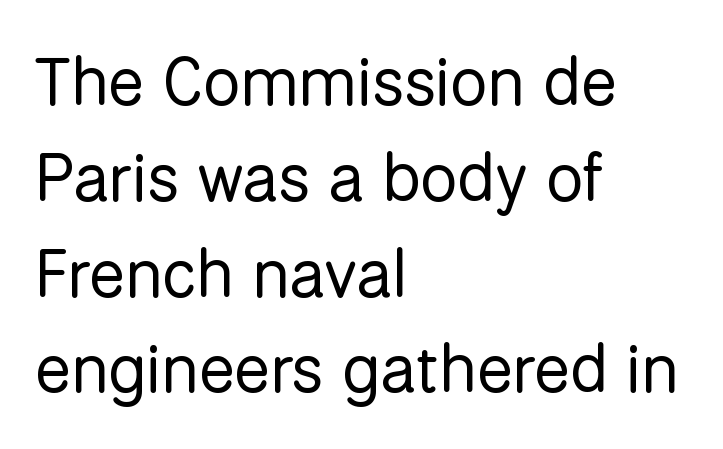
{"serif": "no", "italic": "no", "bold": "no", "weight": "regular", "width": "normal", "stroke_contrast": "low", "x_height": "medium", "monospaced": "no", "underline": "no", "align": "left", "line_spacing": "normal", "line_spacing_ratio": 1.43, "letter_spacing": "normal", "letter_spacing_em": 0.0, "glyph_px": 67}
